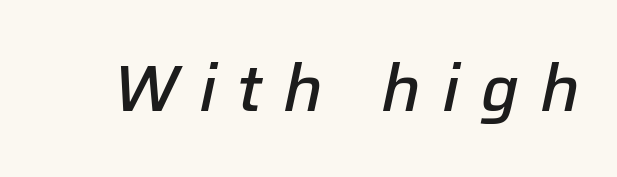
The image shows 65 px semibold type, italic (leaning right); set unusually wide letter spacing (+0.32 em), not underlined; low stroke contrast and a medium x-height.
